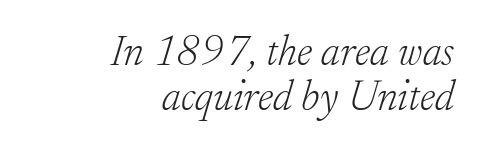
{"serif": "yes", "italic": "yes", "lean": "right", "slant_degrees": 17, "bold": "no", "weight": "light", "width": "normal", "stroke_contrast": "low", "x_height": "small", "monospaced": "no", "underline": "no", "align": "right", "line_spacing": "tight", "line_spacing_ratio": 1.07, "letter_spacing": "normal", "letter_spacing_em": 0.0, "glyph_px": 42}
